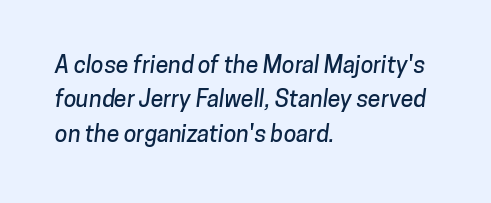
Q: Is the text underlined? A: No.
Q: How is the paragraph aligned? A: Left-aligned.
Q: Is the spacing between letters normal or unusually wide? A: Normal.
Q: Is the spacing between lines tight, normal or loose? A: Normal.
